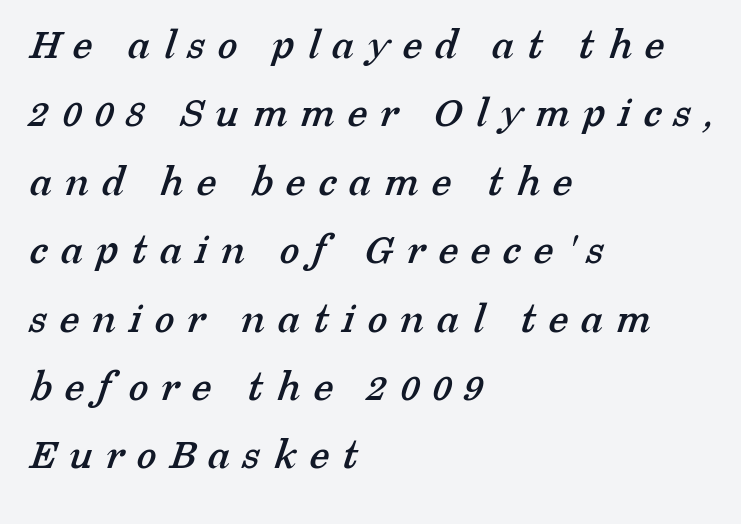
Leading: standard. Descenders are the only things crossing below the line. Think of a printed novel: that variable character pitch is what you see here. Look at the tracking — it's clearly loosened, letters drifting apart. Does the type have serifs? Yes, each stem ends in a small foot. One-word summary of the alignment: left.
